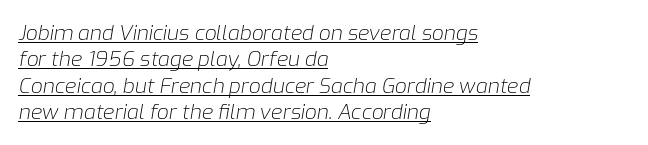
{"italic": "yes", "lean": "right", "slant_degrees": 9, "bold": "no", "underline": "yes", "align": "left", "line_spacing": "normal", "line_spacing_ratio": 1.26, "letter_spacing": "normal", "letter_spacing_em": 0.0, "glyph_px": 21}
